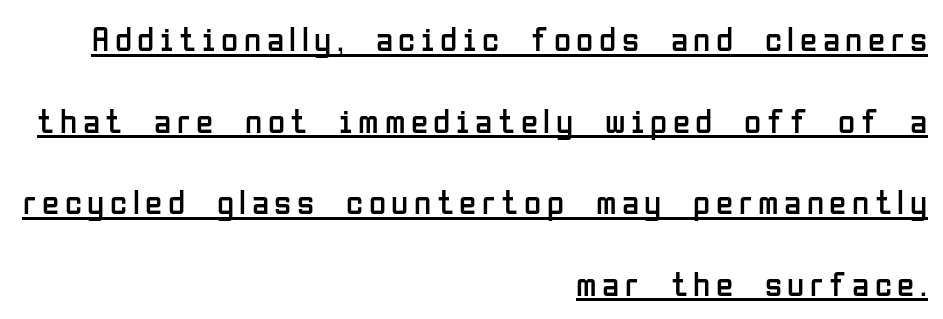
Q: Is the text bold? A: No.
Q: Is the text italic (slanted)? A: No, it is upright.
Q: Is the typeface a serif or a sans-serif typeface? A: Sans-serif.
Q: Is the text underlined? A: Yes.
Q: How is the paragraph aligned? A: Right-aligned.
Q: Is the spacing between lines tight, normal or loose? A: Loose.
Q: Width (condensed, normal, or wide)? A: Condensed.
Q: Stroke contrast? A: Low.
Q: x-height? A: Medium.
Q: Monospaced? A: No.
